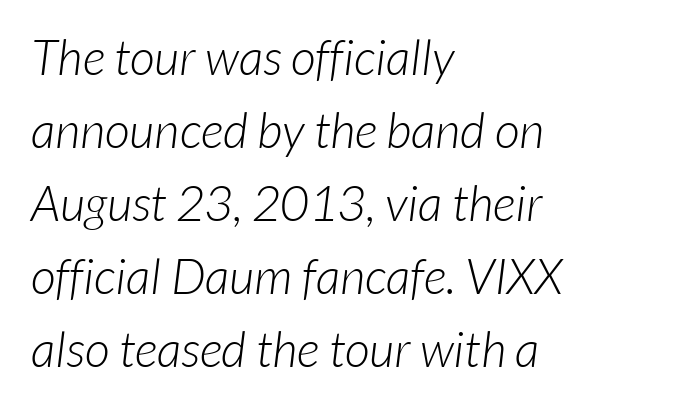
{"serif": "no", "bold": "no", "weight": "light", "width": "normal", "stroke_contrast": "low", "x_height": "medium", "monospaced": "no", "underline": "no", "align": "left", "line_spacing": "normal", "line_spacing_ratio": 1.49, "letter_spacing": "normal", "letter_spacing_em": 0.0, "glyph_px": 49}
